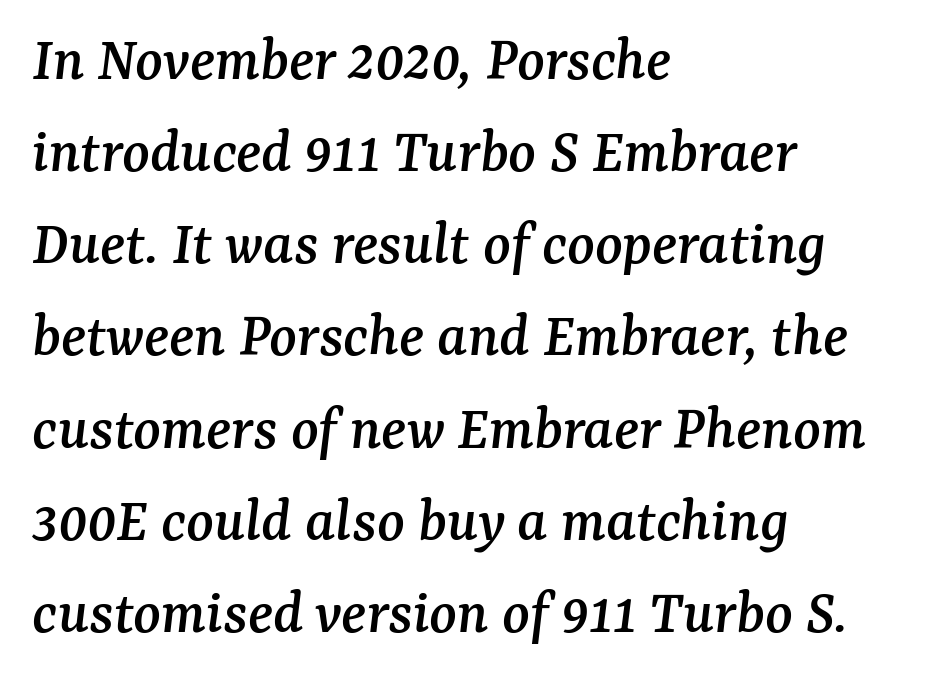
{"serif": "yes", "italic": "yes", "lean": "right", "slant_degrees": 7, "width": "normal", "stroke_contrast": "medium", "x_height": "medium", "monospaced": "no", "underline": "no", "align": "left", "line_spacing": "normal", "line_spacing_ratio": 1.44, "letter_spacing": "normal", "letter_spacing_em": 0.0, "glyph_px": 64}
